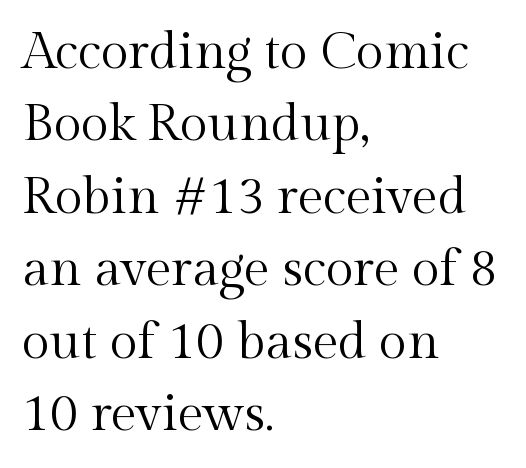
The letters advance in unequal steps, a hallmark of proportional type. The font's upright variant was chosen for this text. Serif or sans? Serif — the stroke terminals have little feet. The letterforms sit shoulder to shoulder at normal distance.
